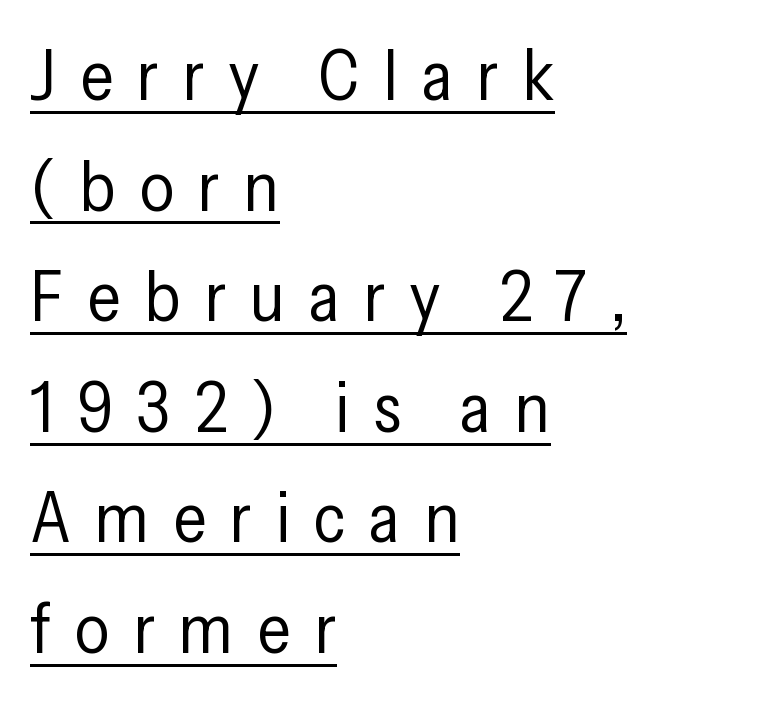
{"serif": "no", "italic": "no", "bold": "no", "weight": "regular", "width": "condensed", "stroke_contrast": "low", "x_height": "medium", "monospaced": "no", "underline": "yes", "align": "left", "line_spacing": "normal", "line_spacing_ratio": 1.58, "letter_spacing": "wide", "letter_spacing_em": 0.33, "glyph_px": 70}
